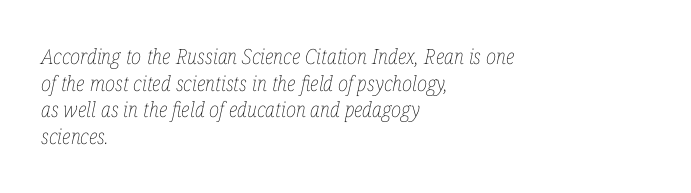
Q: Is the text bold? A: No.
Q: Is the text italic (slanted)? A: Yes, it leans right by about 12 degrees.
Q: Is the text underlined? A: No.
Q: How is the paragraph aligned? A: Left-aligned.
Q: Is the spacing between letters normal or unusually wide? A: Normal.
Q: Is the spacing between lines tight, normal or loose? A: Normal.
